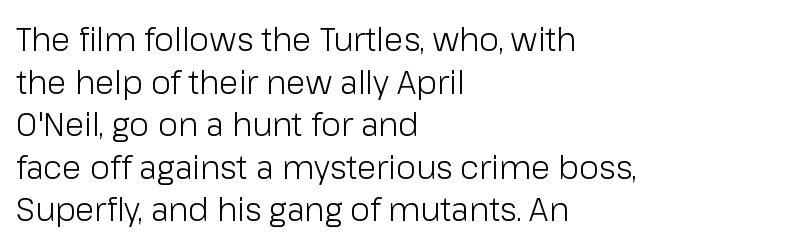
Q: Is the text bold? A: No.
Q: Is the text italic (slanted)? A: No, it is upright.
Q: Is the typeface a serif or a sans-serif typeface? A: Sans-serif.
Q: Is the text underlined? A: No.
Q: How is the paragraph aligned? A: Left-aligned.
Q: Is the spacing between letters normal or unusually wide? A: Normal.
Q: Is the spacing between lines tight, normal or loose? A: Normal.
Q: Width (condensed, normal, or wide)? A: Normal.
Q: Stroke contrast? A: Low.
Q: x-height? A: Medium.
Q: Monospaced? A: No.
